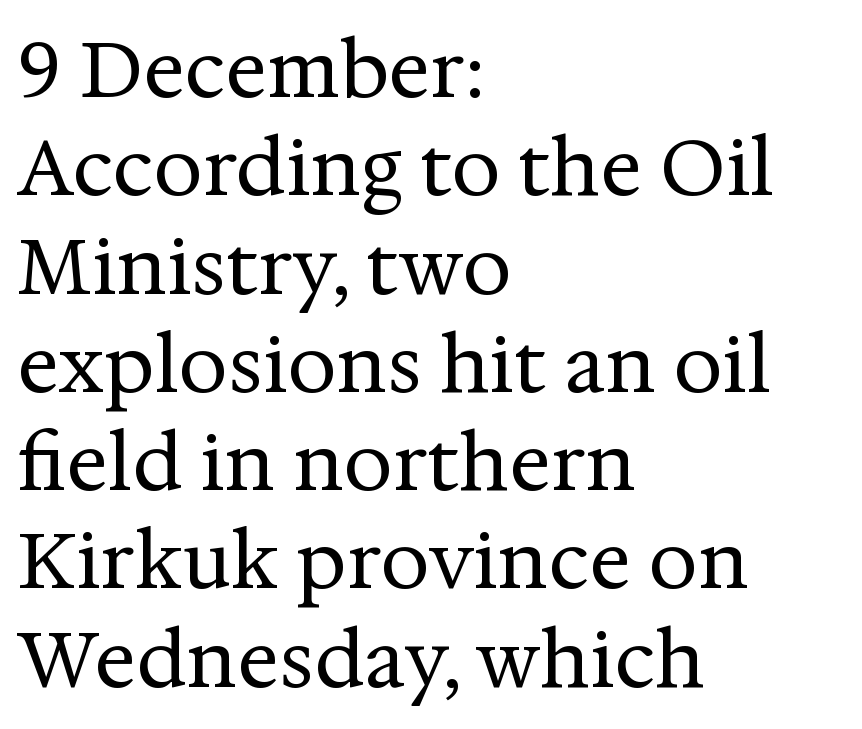
{"serif": "yes", "italic": "no", "bold": "no", "weight": "regular", "width": "normal", "stroke_contrast": "medium", "x_height": "medium", "monospaced": "no", "underline": "no", "align": "left", "line_spacing": "normal", "line_spacing_ratio": 1.26, "letter_spacing": "normal", "letter_spacing_em": 0.0, "glyph_px": 78}
